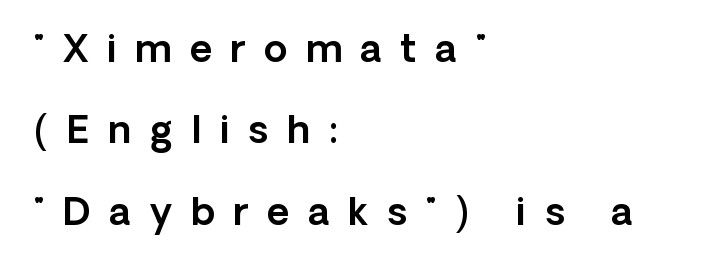
Each letter keeps its own natural width here, so spacing adapts to shape. These lines were composed using upright roman letters. Line starts are locked; line ends wander. The foot of each line stays bare and open. Words appear elongated and porous because spacing is wide.
